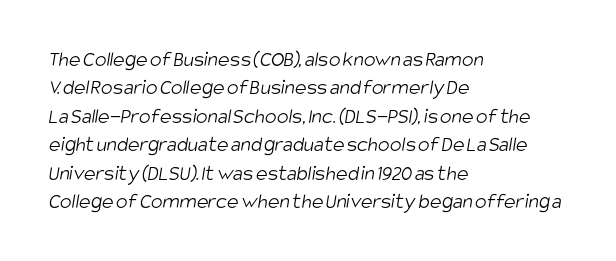
The image shows 22 px text type; set left-aligned, normal line spacing (1.29x), normal letter spacing, not underlined.
